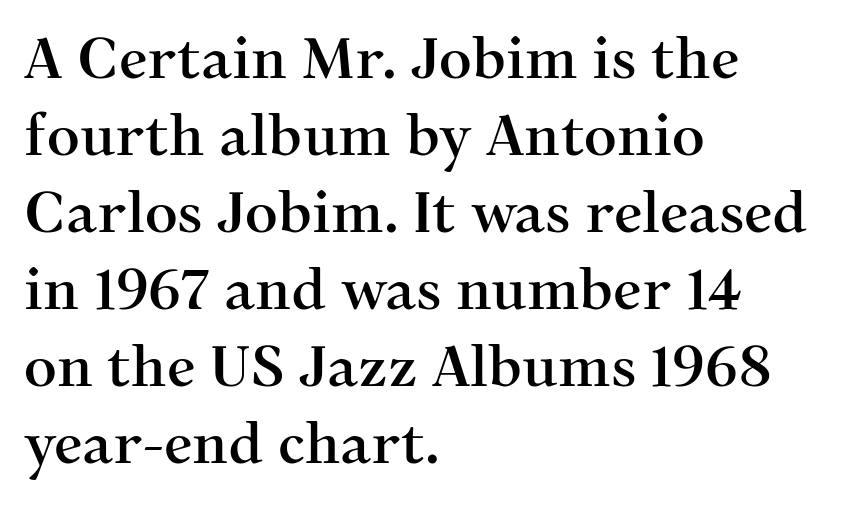
{"serif": "yes", "italic": "no", "width": "normal", "stroke_contrast": "medium", "x_height": "medium", "monospaced": "no", "underline": "no", "align": "left", "line_spacing": "normal", "line_spacing_ratio": 1.35, "letter_spacing": "normal", "letter_spacing_em": 0.0, "glyph_px": 57}
